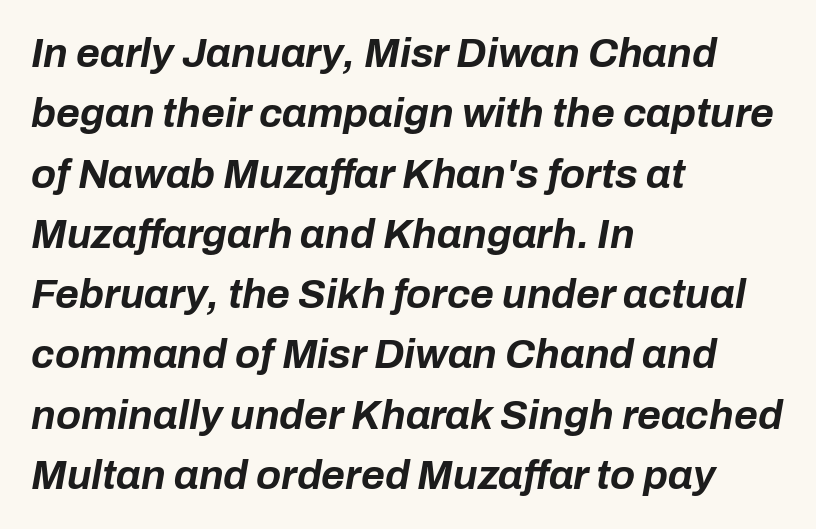
Q: Is the text bold? A: Yes.
Q: Is the text italic (slanted)? A: Yes, it leans right by about 10 degrees.
Q: Is the text underlined? A: No.
Q: How is the paragraph aligned? A: Left-aligned.
Q: Is the spacing between letters normal or unusually wide? A: Normal.
Q: Is the spacing between lines tight, normal or loose? A: Normal.
Q: Width (condensed, normal, or wide)? A: Normal.
Q: Stroke contrast? A: Low.
Q: x-height? A: Medium.
Q: Monospaced? A: No.
